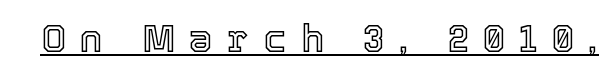
Q: Is the text italic (slanted)? A: No, it is upright.
Q: Is the text underlined? A: Yes.
Q: Is the spacing between letters normal or unusually wide? A: Unusually wide.
Q: Width (condensed, normal, or wide)? A: Normal.
Q: x-height? A: Medium.
Q: Monospaced? A: No.
